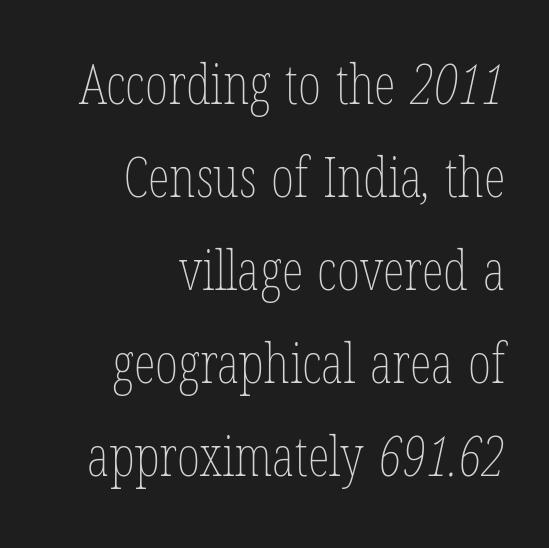
The image shows 56 px thin, condensed type; set right-aligned, normal line spacing (1.66x), normal letter spacing, not underlined; low stroke contrast and a medium x-height.
